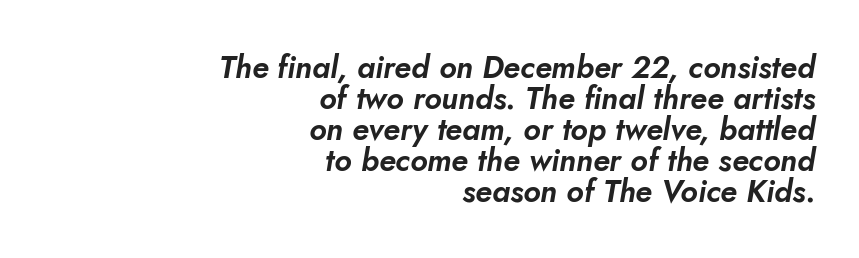
{"italic": "yes", "lean": "right", "slant_degrees": 10, "width": "normal", "stroke_contrast": "low", "x_height": "small", "monospaced": "no", "underline": "no", "align": "right", "line_spacing": "tight", "line_spacing_ratio": 1.0, "letter_spacing": "normal", "letter_spacing_em": 0.0, "glyph_px": 31}
